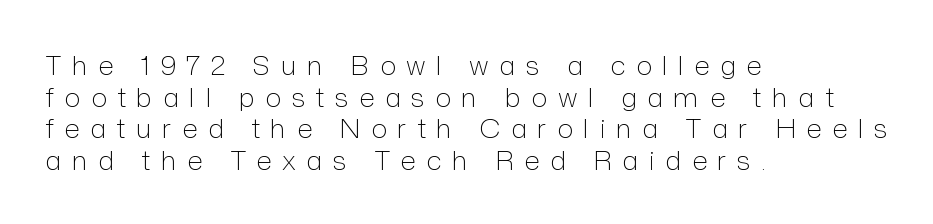
Q: Is the text bold? A: No.
Q: Is the text italic (slanted)? A: No, it is upright.
Q: Is the text underlined? A: No.
Q: How is the paragraph aligned? A: Left-aligned.
Q: Is the spacing between letters normal or unusually wide? A: Unusually wide.
